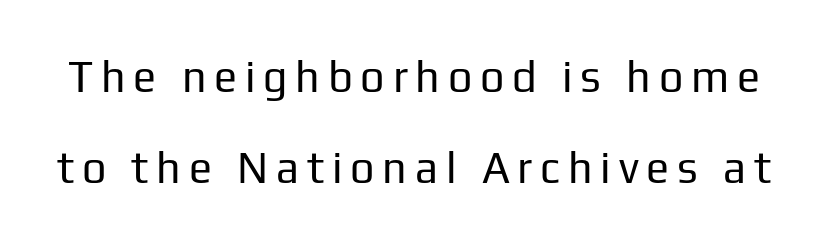
Q: Is the text bold? A: No.
Q: Is the text italic (slanted)? A: No, it is upright.
Q: Is the typeface a serif or a sans-serif typeface? A: Sans-serif.
Q: Is the text underlined? A: No.
Q: Is the spacing between lines tight, normal or loose? A: Loose.
Q: Width (condensed, normal, or wide)? A: Normal.
Q: Stroke contrast? A: Low.
Q: x-height? A: Medium.
Q: Monospaced? A: No.
